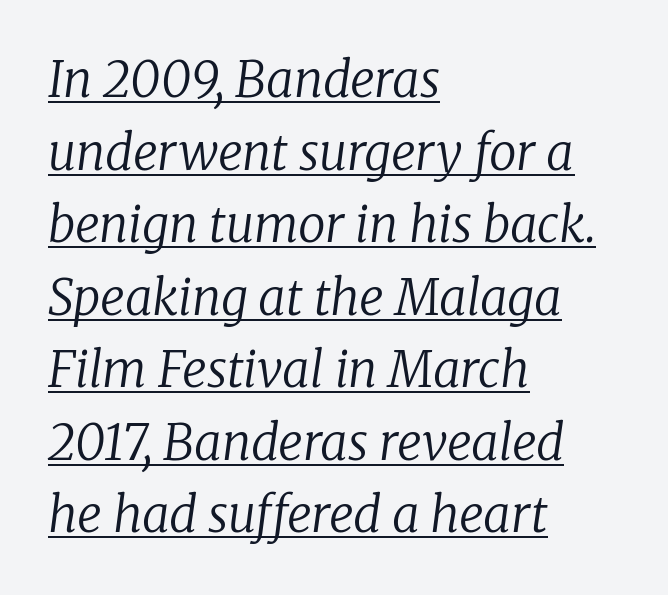
The image shows 49 px regular-weight serif type, italic (leaning right); set left-aligned, normal line spacing (1.48x), normal letter spacing, underlined; low stroke contrast and a medium x-height.
